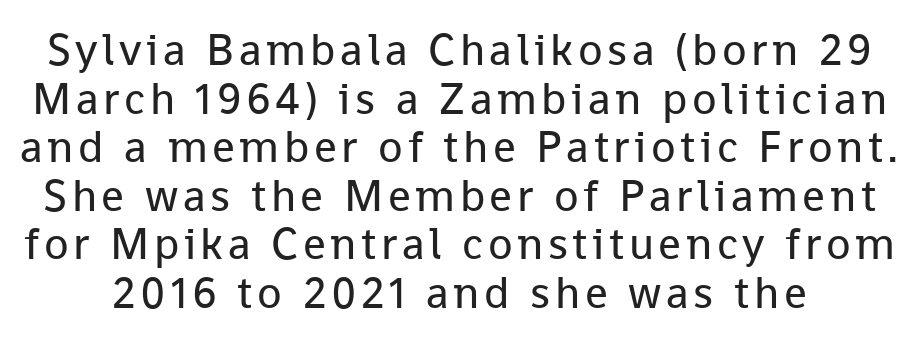
The image shows 45 px regular-weight sans-serif type, upright; set tight line spacing (1.08x), not underlined; low stroke contrast and a medium x-height.
